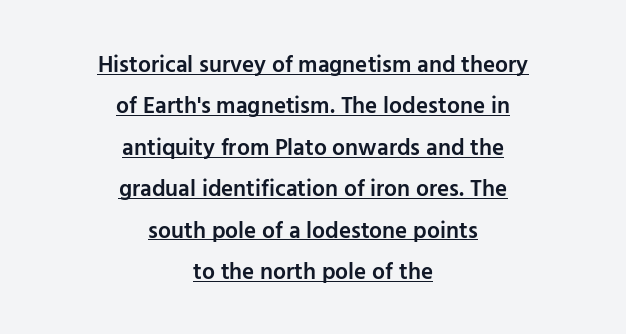
The image shows 23 px text type, upright; set centered, line spacing 1.8x, normal letter spacing, underlined.
